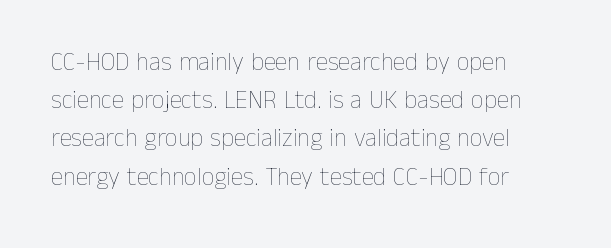
The glyphs are unaccompanied by any horizontal stroke below them. Posture: vertical. These lines keep a tight, regular rhythm from letter to letter. Interline gaps are of average width in this sample. The paragraph shown leans on its left margin.
